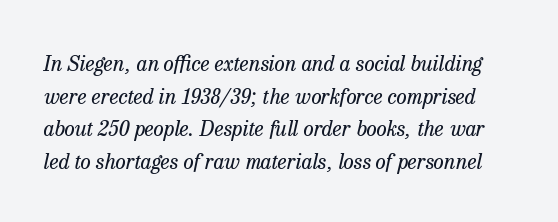
Q: Is the text bold? A: No.
Q: Is the text italic (slanted)? A: Yes, it leans right by about 13 degrees.
Q: Is the text underlined? A: No.
Q: Is the spacing between letters normal or unusually wide? A: Normal.
Q: Is the spacing between lines tight, normal or loose? A: Normal.
